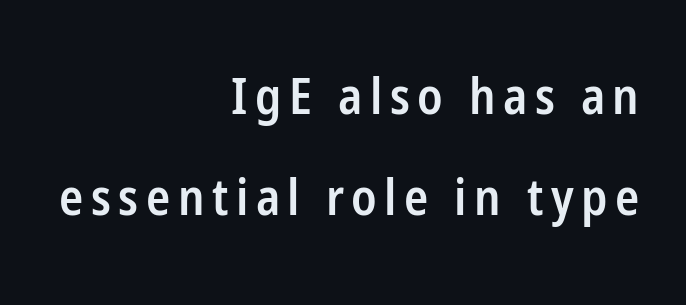
{"serif": "no", "italic": "no", "bold": "semi", "weight": "semibold", "width": "condensed", "stroke_contrast": "low", "x_height": "medium", "monospaced": "no", "underline": "no", "align": "right", "line_spacing": "loose", "line_spacing_ratio": 2.02, "glyph_px": 50}
